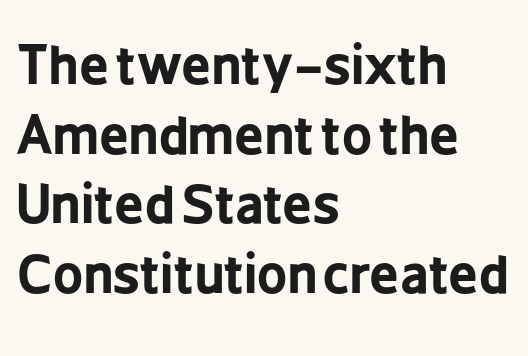
{"serif": "no", "italic": "no", "bold": "yes", "weight": "bold", "width": "condensed", "stroke_contrast": "low", "x_height": "medium", "monospaced": "no", "underline": "no", "align": "left", "line_spacing": "normal", "line_spacing_ratio": 1.34, "letter_spacing": "normal", "letter_spacing_em": 0.0, "glyph_px": 52}
